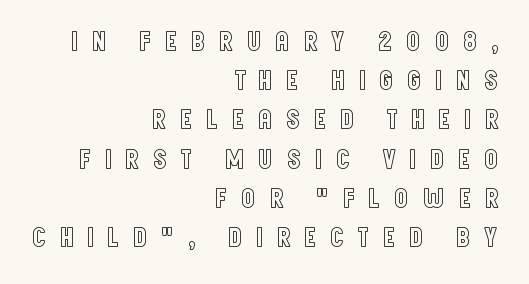
When letters stand straight like this, we call the style roman or upright. The rendering uses a moderate line-height, typical for paragraphs. Only glyphs here, with clear space below each row. A typesetter would call this proportional, since set widths differ per character.
